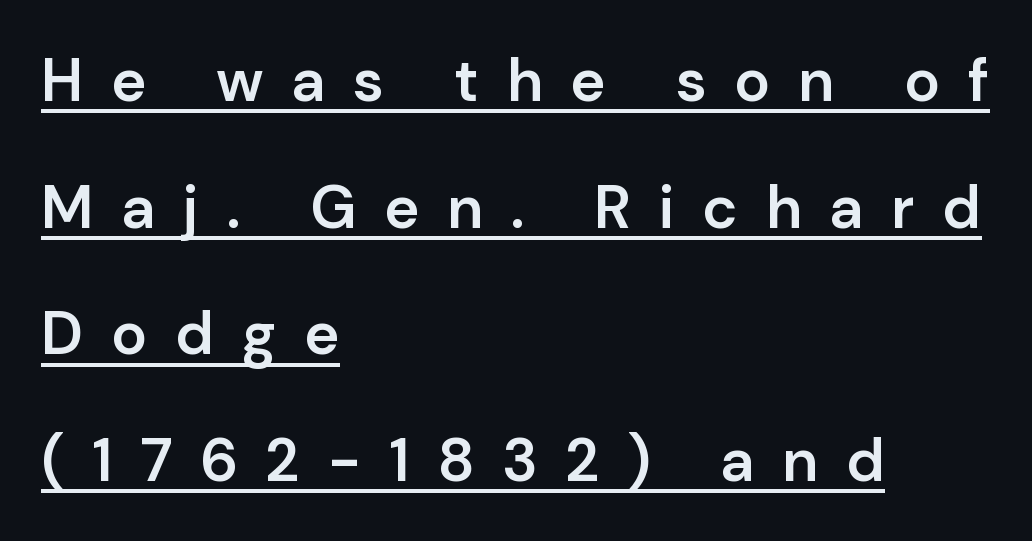
Q: Is the text bold? A: Semi-bold.
Q: Is the text italic (slanted)? A: No, it is upright.
Q: Is the typeface a serif or a sans-serif typeface? A: Sans-serif.
Q: Is the text underlined? A: Yes.
Q: How is the paragraph aligned? A: Left-aligned.
Q: Is the spacing between letters normal or unusually wide? A: Unusually wide.
Q: Is the spacing between lines tight, normal or loose? A: Loose.
Q: Width (condensed, normal, or wide)? A: Normal.
Q: Stroke contrast? A: Low.
Q: x-height? A: Medium.
Q: Monospaced? A: No.
